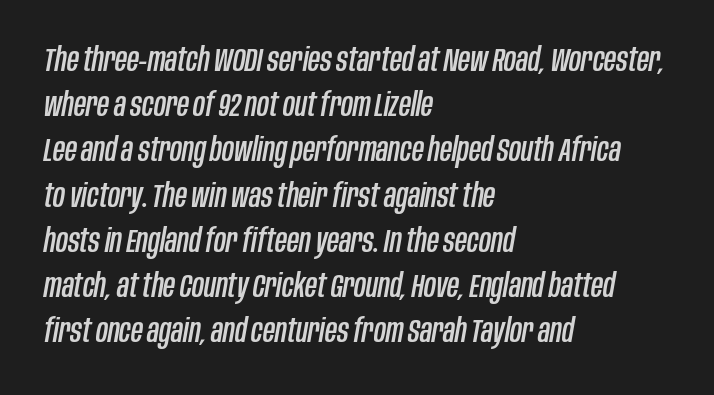
Q: Is the text italic (slanted)? A: Yes, it leans right by about 10 degrees.
Q: Is the text underlined? A: No.
Q: How is the paragraph aligned? A: Left-aligned.
Q: Is the spacing between letters normal or unusually wide? A: Normal.
Q: Is the spacing between lines tight, normal or loose? A: Normal.
Q: Width (condensed, normal, or wide)? A: Condensed.
Q: Stroke contrast? A: Low.
Q: x-height? A: Large.
Q: Monospaced? A: No.
